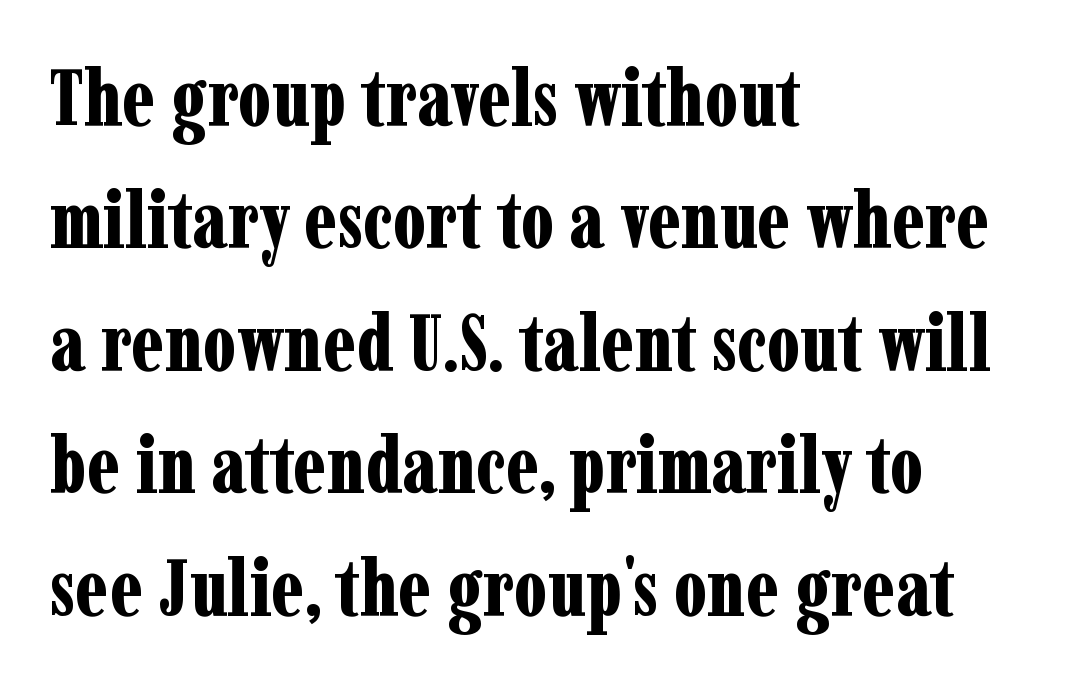
These lines are set flush left with a ragged right edge. Words float on clear page, feet unadorned. The block of text has a typical density, with ordinary space between rows. Character widths vary here, with narrow letters taking less room than wide ones. Tall strokes in this sample are plumb rather than angled. Look at the bottom of the vertical strokes: they flare into serifs here.
